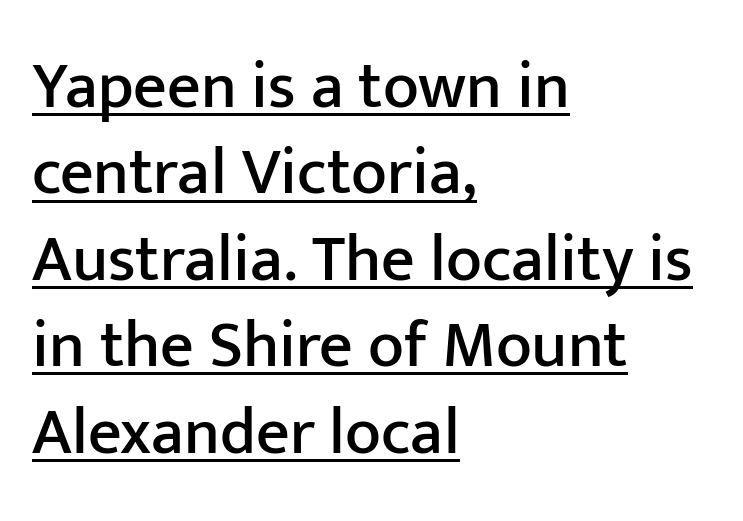
Underlined type. Designer's note — italics off, roman on. Think of a printed novel: that variable character pitch is what you see here. Default kerning and tracking; the words read as compact shapes. Compared with a centered layout, this one pins lines to the left instead.
